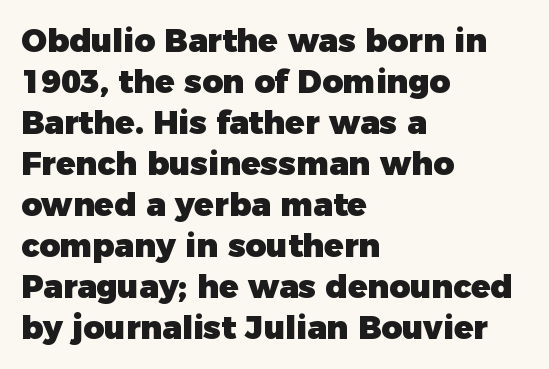
The image shows 32 px heavy sans-serif type, upright; set left-aligned, normal line spacing (1.28x), normal letter spacing, not underlined; low stroke contrast and a medium x-height.
